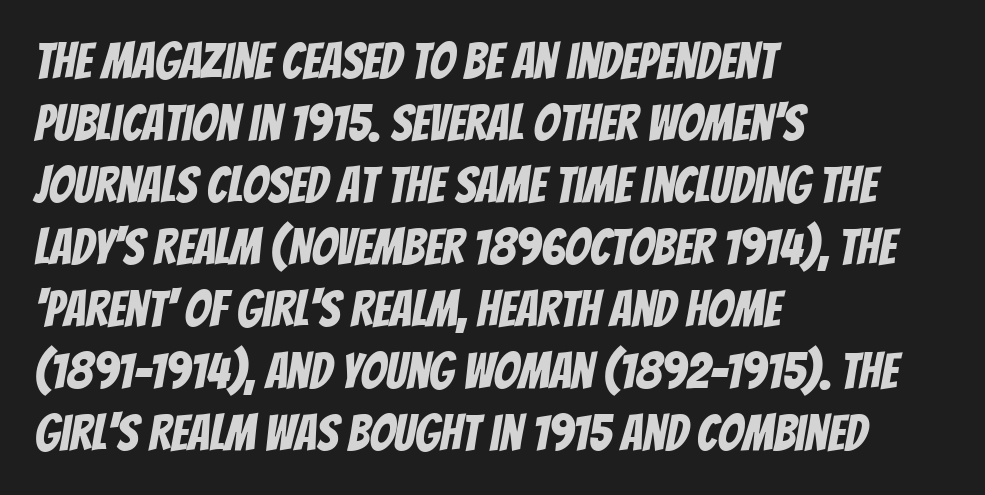
{"serif": "no", "width": "condensed", "stroke_contrast": "low", "x_height": "large", "monospaced": "no", "underline": "no", "align": "left", "line_spacing_ratio": 1.24, "letter_spacing": "normal", "letter_spacing_em": 0.0, "glyph_px": 50}
